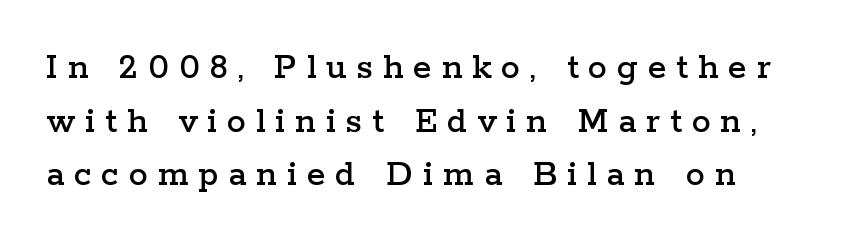
{"serif": "yes", "italic": "no", "width": "wide", "stroke_contrast": "low", "x_height": "medium", "monospaced": "no", "underline": "no", "line_spacing": "normal", "line_spacing_ratio": 1.41, "letter_spacing": "wide", "letter_spacing_em": 0.26, "glyph_px": 38}
